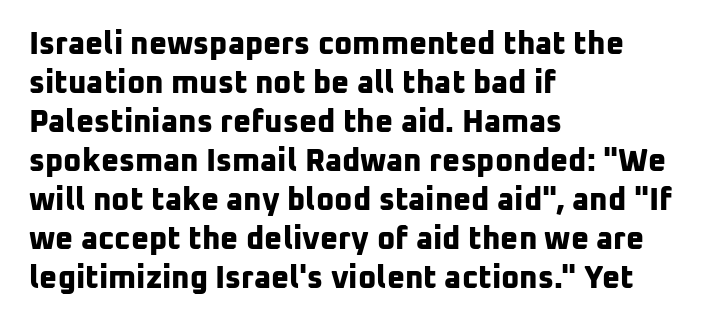
The image shows 31 px bold sans-serif type; set left-aligned, normal line spacing (1.26x), normal letter spacing, not underlined; low stroke contrast and a medium x-height.
